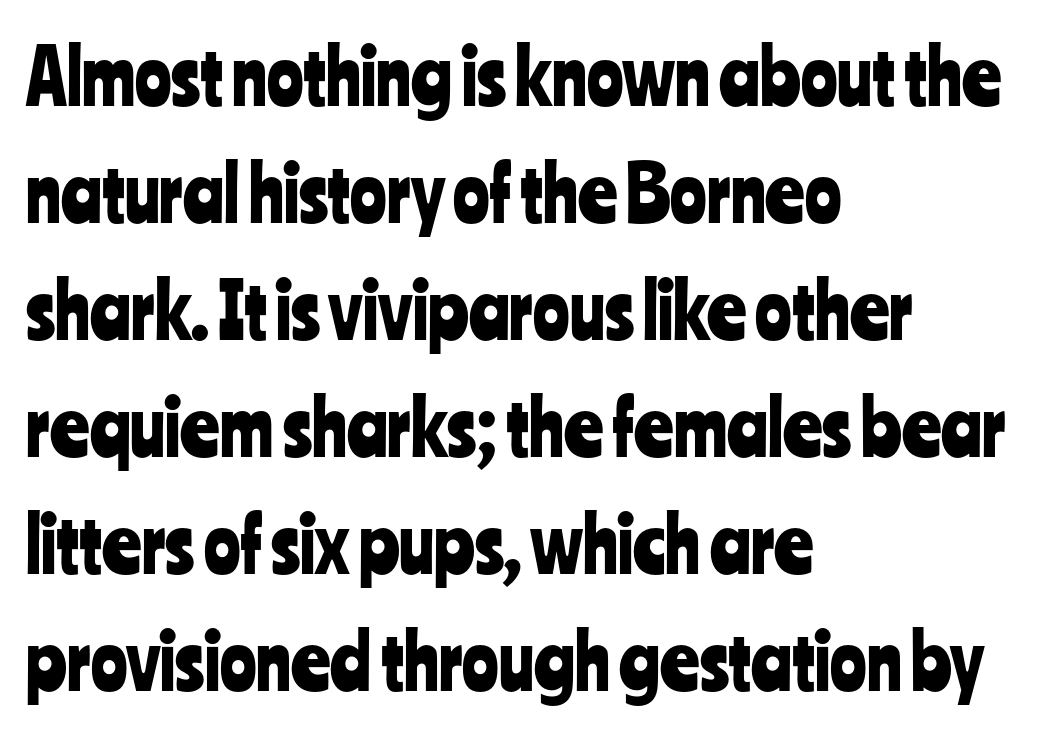
{"serif": "no", "italic": "no", "width": "condensed", "stroke_contrast": "low", "x_height": "medium", "monospaced": "no", "underline": "no", "align": "left", "line_spacing": "normal", "line_spacing_ratio": 1.54, "letter_spacing": "normal", "letter_spacing_em": 0.0, "glyph_px": 76}
